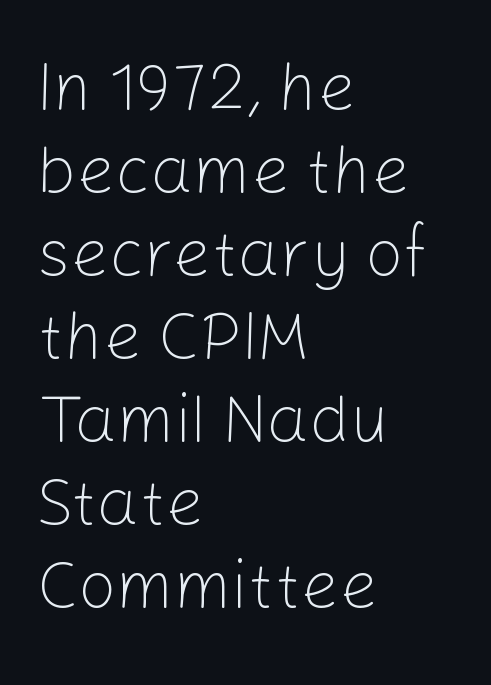
The image shows 67 px light sans-serif type, upright; set left-aligned, line spacing 1.24x, normal letter spacing, not underlined; low stroke contrast and a medium x-height.
